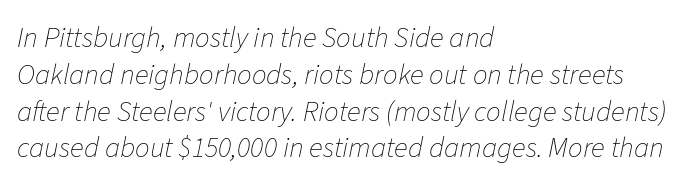
{"italic": "yes", "lean": "right", "slant_degrees": 11, "bold": "no", "weight": "thin", "width": "normal", "stroke_contrast": "low", "x_height": "medium", "monospaced": "no", "underline": "no", "align": "left", "line_spacing": "normal", "line_spacing_ratio": 1.27, "letter_spacing": "normal", "letter_spacing_em": 0.0, "glyph_px": 29}
